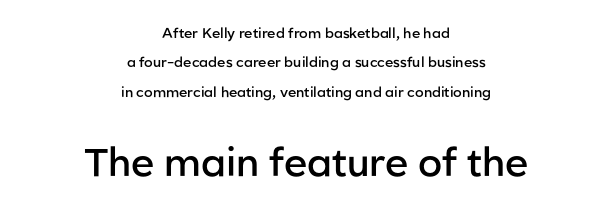
The rendering shows plain stroke endings on the letterforms — a sans-serif design. Students, note that the glyphs here touch the page at normal intervals. A great deal of white space separates one row of letters from the next. Two sizes are in play, and the larger belongs to the second block.
